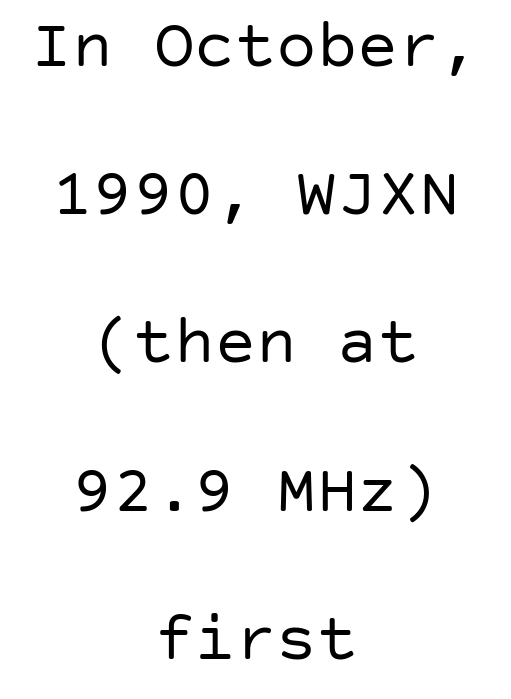
{"serif": "no", "italic": "no", "bold": "no", "weight": "regular", "width": "normal", "stroke_contrast": "low", "x_height": "large", "underline": "no", "align": "center", "line_spacing": "loose", "line_spacing_ratio": 2.18, "letter_spacing": "normal", "letter_spacing_em": 0.0, "glyph_px": 68}
